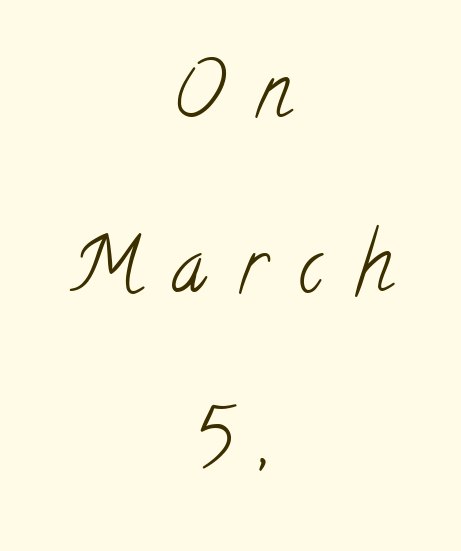
Q: Is the text bold? A: No.
Q: Is the text underlined? A: No.
Q: How is the paragraph aligned? A: Centered.
Q: Is the spacing between letters normal or unusually wide? A: Unusually wide.
Q: Is the spacing between lines tight, normal or loose? A: Loose.
Q: Width (condensed, normal, or wide)? A: Condensed.
Q: Stroke contrast? A: Low.
Q: x-height? A: Small.
Q: Monospaced? A: No.
